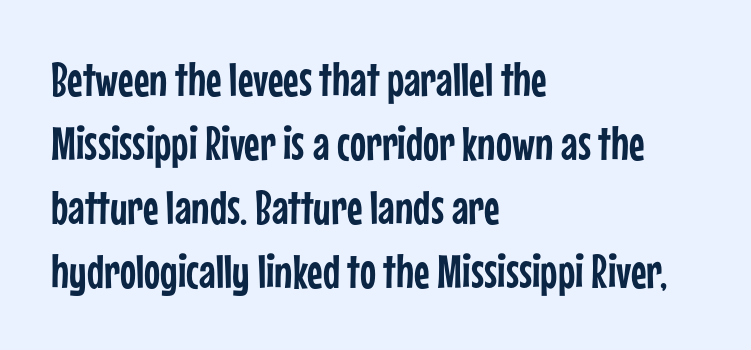
One-word summary of the alignment: left. Examine the stroke ends and you'll find no serifs. The type sits square on the baseline with zero lean. Letter spacing: default. Students, observe: this is what conventionally led text looks like.
